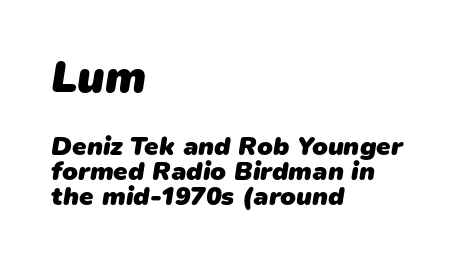
Leading: reduced. Any mark beneath the type? The region is blank. Spacing between characters is what you'd get straight out of the box. I'd call this a sans setting — the letters go barefoot. This sample has the flowing, uneven cadence of proportional lettering. Of the two passages, the one on top uses the larger point size.
